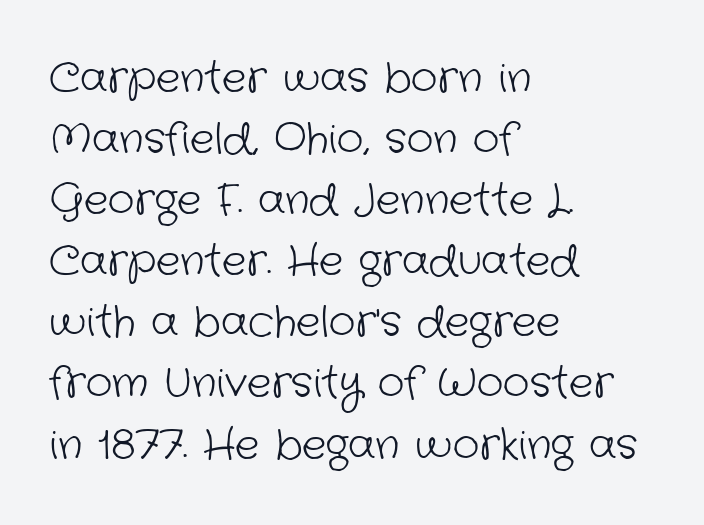
Q: Is the text bold? A: No.
Q: Is the typeface a serif or a sans-serif typeface? A: Sans-serif.
Q: Is the text underlined? A: No.
Q: How is the paragraph aligned? A: Left-aligned.
Q: Is the spacing between letters normal or unusually wide? A: Normal.
Q: Is the spacing between lines tight, normal or loose? A: Normal.
Q: Width (condensed, normal, or wide)? A: Normal.
Q: Stroke contrast? A: Low.
Q: x-height? A: Medium.
Q: Monospaced? A: No.
